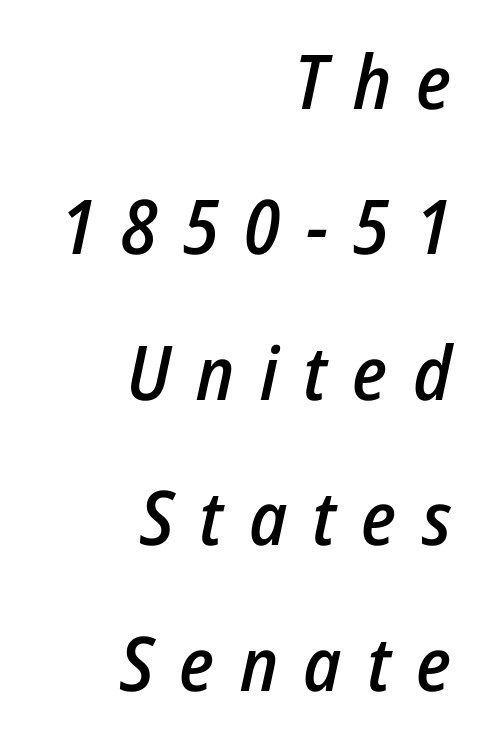
The compositor pushed each line to the right boundary. Each row of text sits above clean, open space. These lines carry some extra weight — a demibold, not a full bold. Vertical spacing — loose. Observe the lean: these are italic letterforms.
